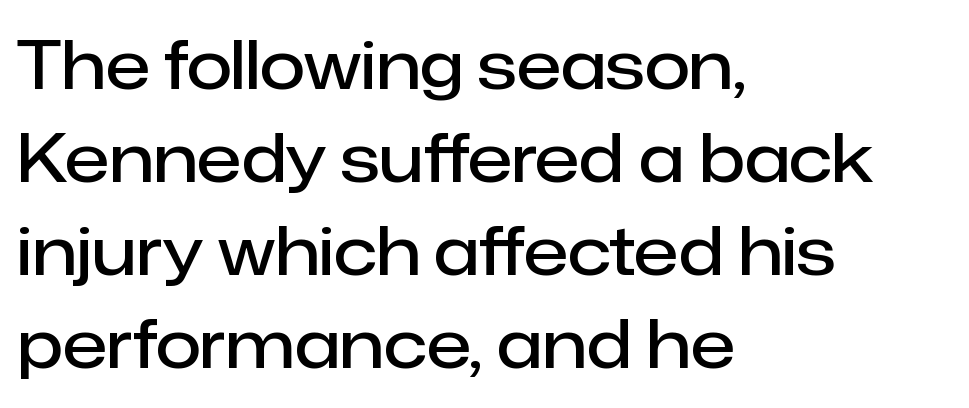
Font category for this specimen: sans-serif. All the whitespace from short lines collects on the right. Typographic density is moderately raised because the face is semibold. These lines keep a tight, regular rhythm from letter to letter. Is there much room between lines? A standard amount, neither cramped nor airy. Nope, not italic — everything's standing straight.
